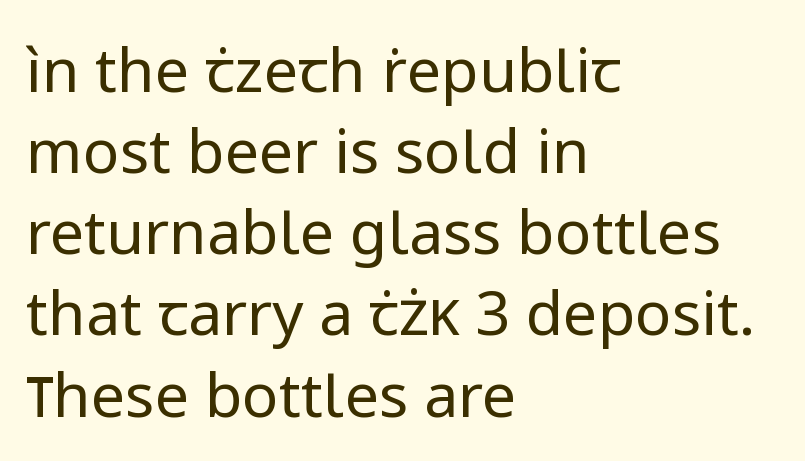
The line texture is even and compact thanks to regular tracking. The rendering uses a moderate line-height, typical for paragraphs. To sum up the face: it is a sans, with no serifs. You could not count columns in this text — the font is proportionally spaced.
